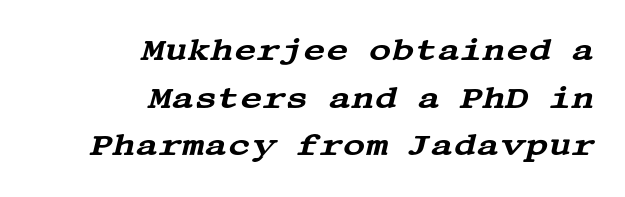
The horizontal fit of the characters is conventional and even. Leading matches the norm, producing a regular column. The glyphs are unaccompanied by any horizontal stroke below them. The axis of the letterforms is tilted away from vertical. Regarding serifs, this sample has them. Notice how the passage keeps a crisp vertical edge on the right only.
